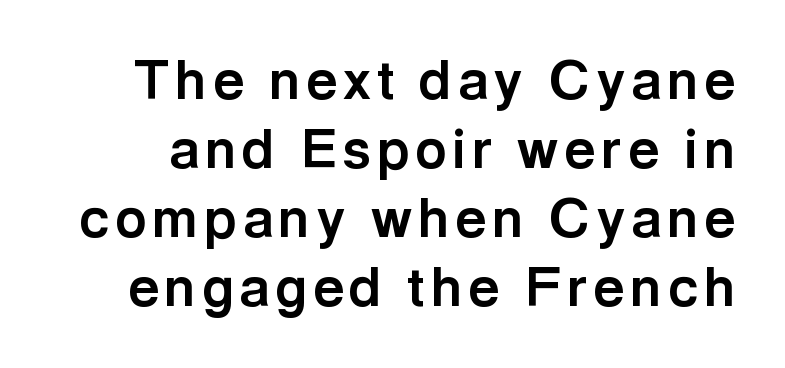
{"serif": "no", "italic": "no", "bold": "yes", "weight": "bold", "width": "normal", "x_height": "medium", "monospaced": "no", "underline": "no", "line_spacing": "normal", "line_spacing_ratio": 1.28, "glyph_px": 54}
